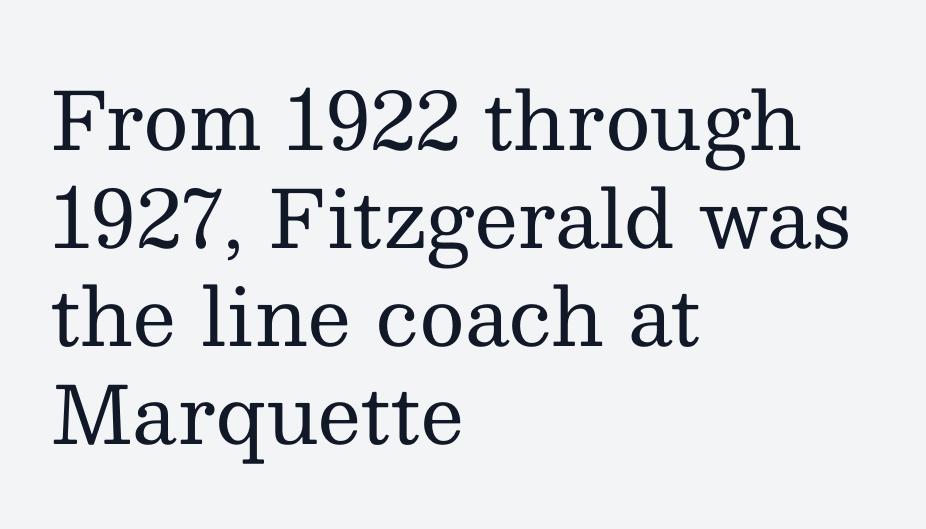
The image shows 79 px regular-weight serif type, upright; set left-aligned, line spacing 1.24x, normal letter spacing, not underlined; medium stroke contrast and a medium x-height.
